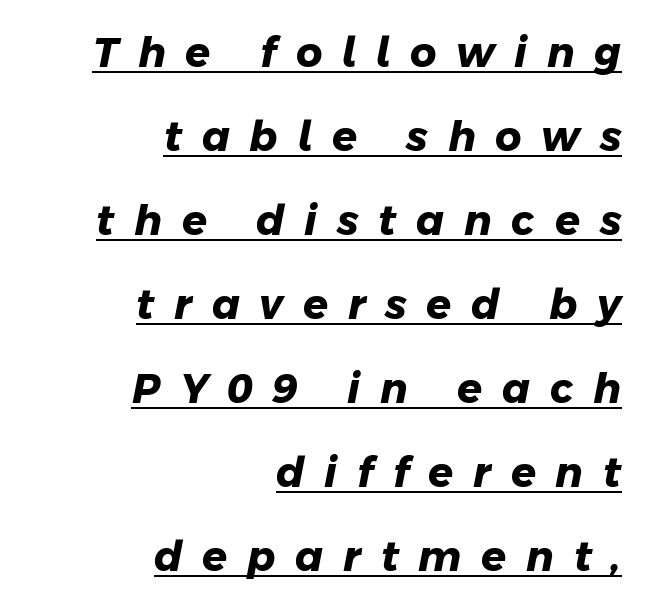
Heft: maximum for text — a bold. These lines are rendered in a variable-pitch font. What decoration does the sample have? An underline. Honestly, the letter spacing is so wide it's the main thing you notice.
